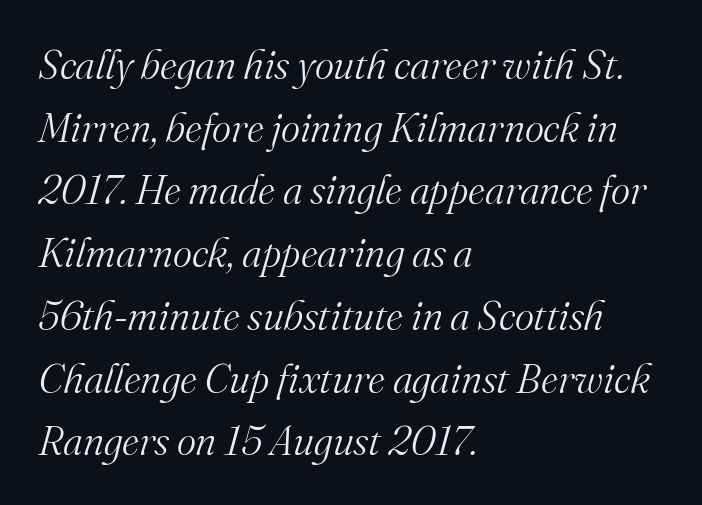
The image shows 41 px light serif type, italic (leaning right); set left-aligned, normal line spacing (1.53x), normal letter spacing, not underlined; medium stroke contrast and a small x-height.
